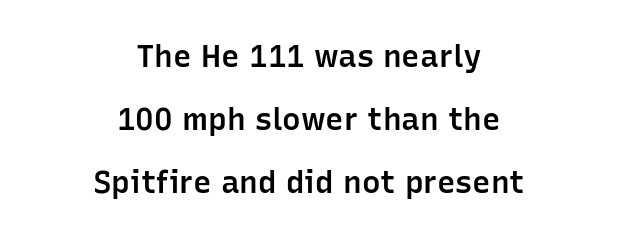
Notice how the stems are strictly vertical — no italics here. What stands out about the letter spacing? Nothing — it is the standard amount. Does the type have serifs? No, each stem ends abruptly. Proportional: the letters do not fall into vertical columns. Just letters on the line, the space beneath them empty. This sample is center-justified, so both line endings float freely.
